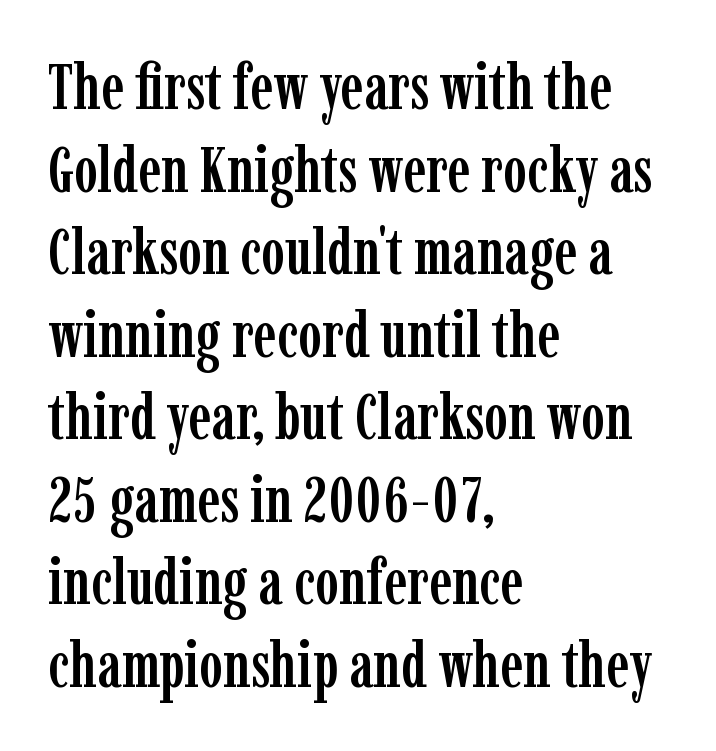
{"serif": "yes", "italic": "no", "width": "condensed", "stroke_contrast": "low", "x_height": "medium", "monospaced": "no", "underline": "no", "align": "left", "line_spacing": "normal", "line_spacing_ratio": 1.29, "letter_spacing": "normal", "letter_spacing_em": 0.0, "glyph_px": 64}
